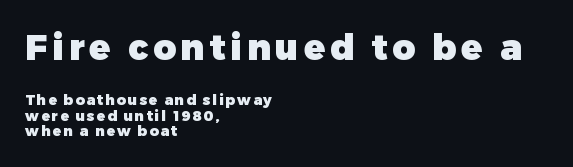
The image shows 35 px heavy sans-serif type, upright; set left-aligned, tight line spacing (1.1x), not underlined; the first (top) block is 2.5x larger; low stroke contrast and a medium x-height.
